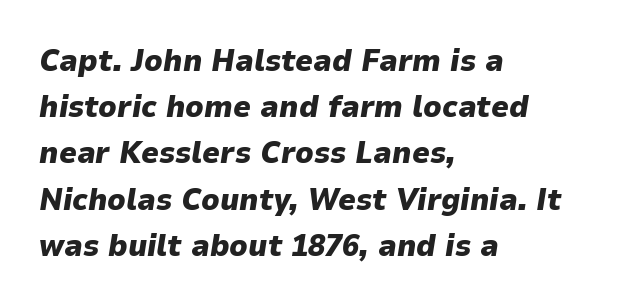
{"italic": "yes", "lean": "right", "slant_degrees": 9, "bold": "yes", "weight": "heavy", "width": "normal", "stroke_contrast": "low", "x_height": "medium", "monospaced": "no", "underline": "no", "align": "left", "line_spacing": "normal", "line_spacing_ratio": 1.49, "letter_spacing": "normal", "letter_spacing_em": 0.0, "glyph_px": 31}
